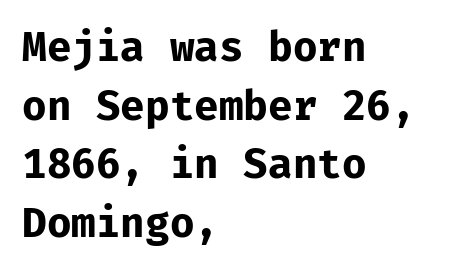
{"serif": "no", "italic": "no", "bold": "yes", "weight": "bold", "width": "normal", "stroke_contrast": "low", "x_height": "medium", "monospaced": "yes", "underline": "no", "align": "left", "line_spacing": "normal", "line_spacing_ratio": 1.43, "letter_spacing": "normal", "letter_spacing_em": 0.0, "glyph_px": 41}
